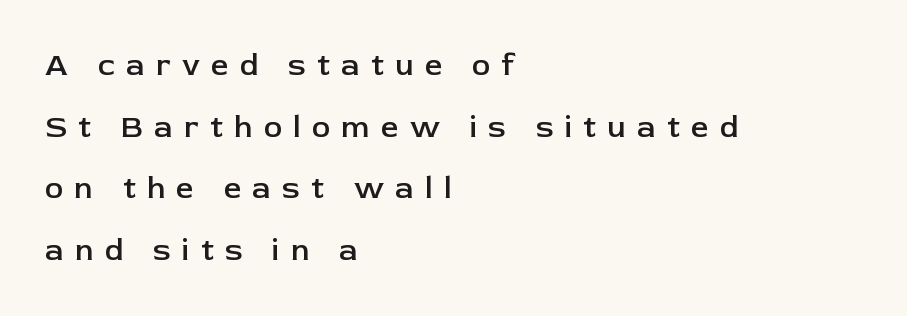
This rendering uses left alignment, leaving the right contour irregular. What's the leading like? Stretched, with rows far apart. The font's upright variant was chosen for this text. The passage shown is typed in a proportional face where columns would drift. Observe the wide spacing: letters keep a clear distance from each other.
